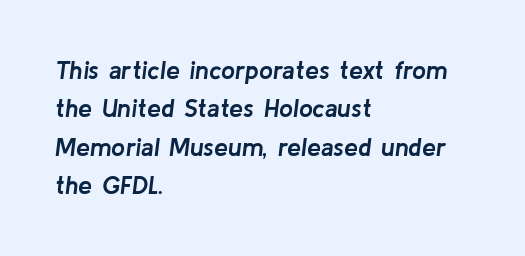
Q: Is the text bold? A: Yes.
Q: Is the text italic (slanted)? A: Yes, it leans right by about 8 degrees.
Q: Is the text underlined? A: No.
Q: How is the paragraph aligned? A: Left-aligned.
Q: Is the spacing between letters normal or unusually wide? A: Normal.
Q: Is the spacing between lines tight, normal or loose? A: Normal.
